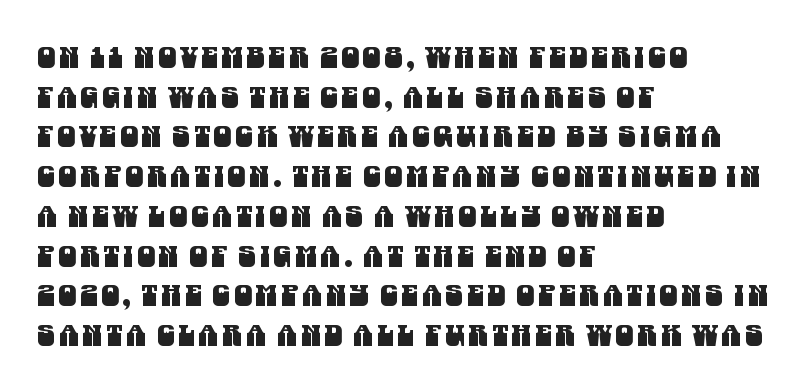
Typeset ragged right — the left edge is the straight one. The leading is moderate, giving the passage an even texture. Serifs: no, the terminals of the letterforms are clean. Rule under the text: the space is simply empty. You could not count columns in this text — the font is proportionally spaced.
